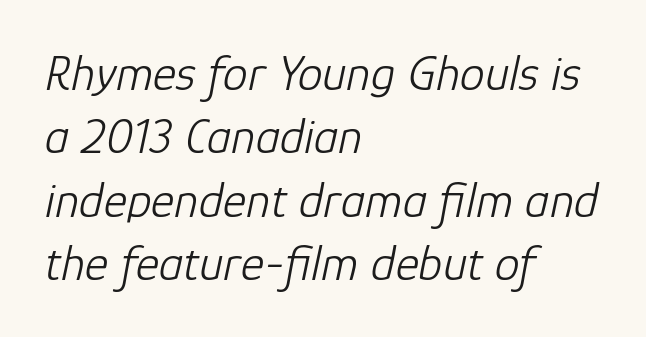
The passage shown has conventional tracking throughout. The passage shown leans; its letterforms are oblique. This rendering uses left alignment, leaving the right contour irregular. The space directly below the letters is spotless. A typesetter would call this proportional, since set widths differ per character.
